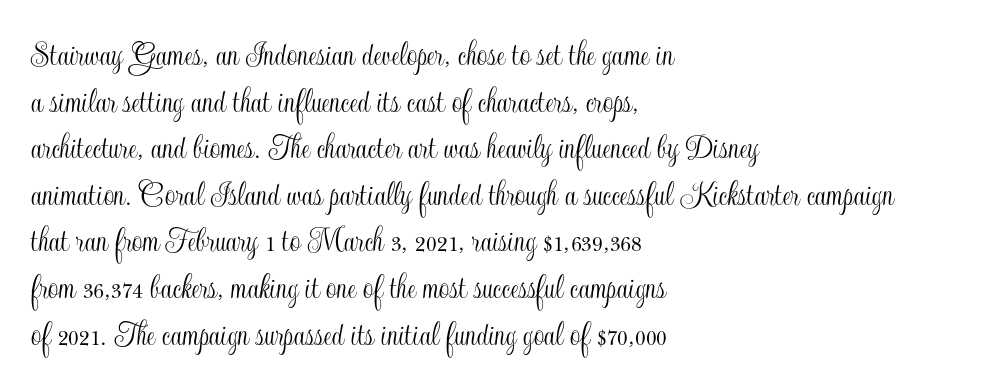
Each new line begins a customary step beneath the previous one. Glance below the letters and you will spot only blank space. Spacing between characters is what you'd get straight out of the box. This rendering uses left alignment, leaving the right contour irregular.
